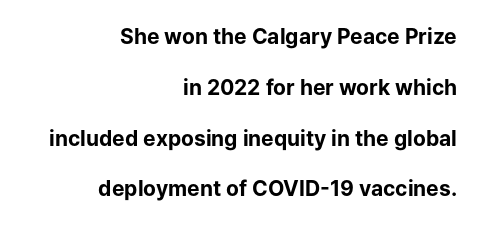
{"italic": "no", "bold": "yes", "underline": "no", "align": "right", "line_spacing": "loose", "line_spacing_ratio": 2.42, "letter_spacing": "normal", "letter_spacing_em": 0.0, "glyph_px": 21}
